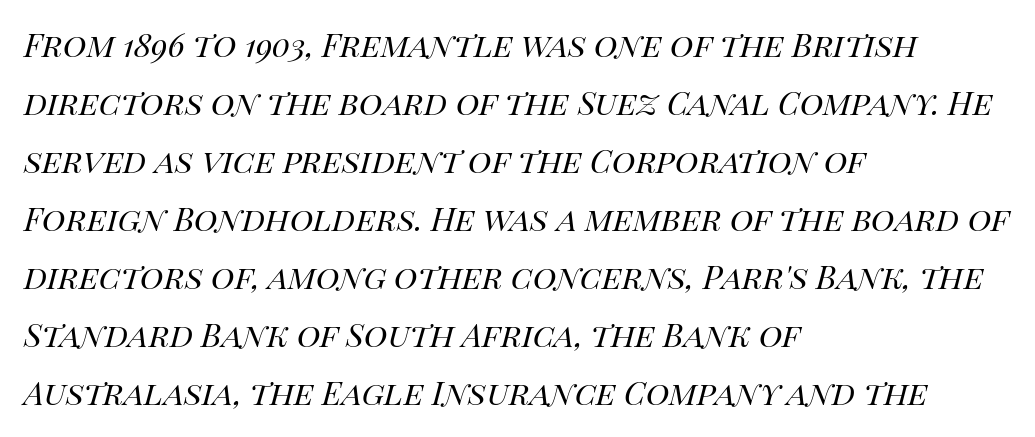
{"italic": "yes", "lean": "right", "slant_degrees": 14, "bold": "no", "weight": "regular", "width": "normal", "stroke_contrast": "high", "x_height": "large", "monospaced": "no", "underline": "no", "align": "left", "line_spacing": "normal", "line_spacing_ratio": 1.45, "letter_spacing": "normal", "letter_spacing_em": 0.0, "glyph_px": 40}
